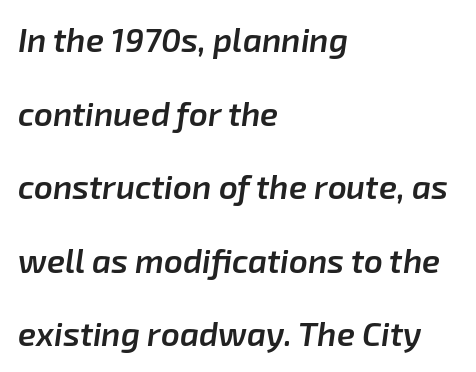
Q: Is the text bold? A: Semi-bold.
Q: Is the text italic (slanted)? A: Yes, it leans right by about 8 degrees.
Q: Is the text underlined? A: No.
Q: How is the paragraph aligned? A: Left-aligned.
Q: Is the spacing between letters normal or unusually wide? A: Normal.
Q: Is the spacing between lines tight, normal or loose? A: Loose.
Q: Width (condensed, normal, or wide)? A: Normal.
Q: Stroke contrast? A: Low.
Q: x-height? A: Medium.
Q: Monospaced? A: No.
